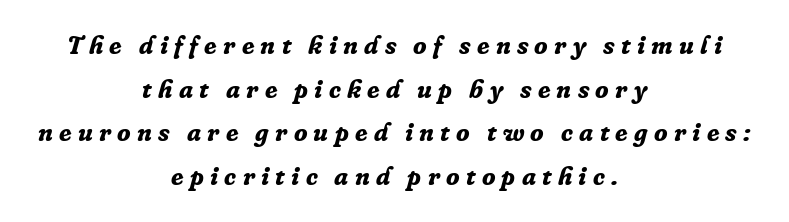
{"italic": "yes", "lean": "right", "slant_degrees": 16, "bold": "yes", "underline": "no", "align": "center", "line_spacing_ratio": 1.75, "letter_spacing": "wide", "letter_spacing_em": 0.25, "glyph_px": 25}
